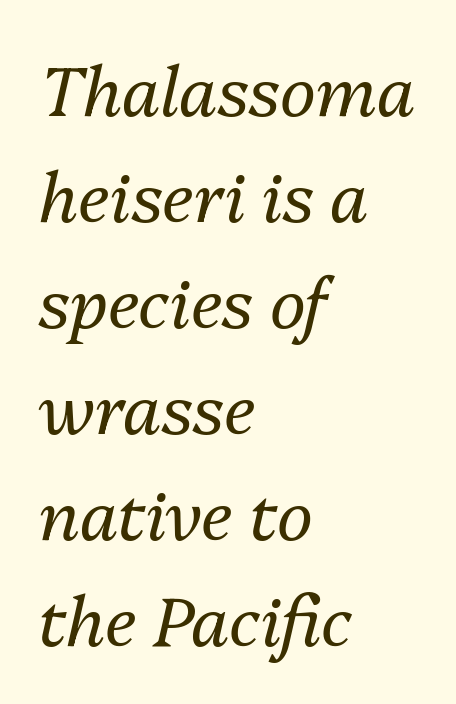
The passage shown is not bold in any degree. Is there much room between lines? A standard amount, neither cramped nor airy. Italic? Definitely — the glyphs are oblique. Looks like regular typesetting: each glyph gets only the width it needs.
